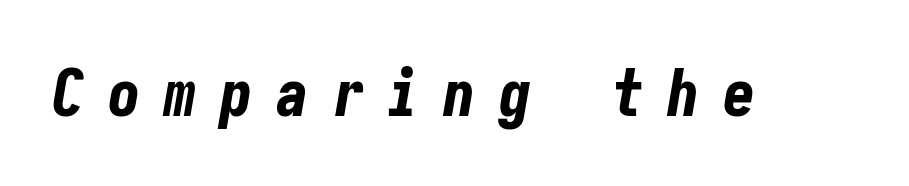
Honestly, there is no underline to notice here at all. What weight is shown? A full bold with thick strokes. A typesetter would call this heavily tracked-out type. The glyphs look as if they've been sheared to an angle.
